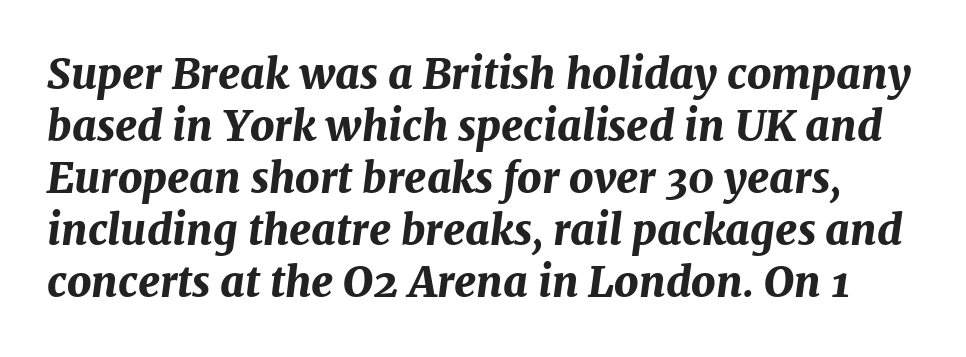
The image shows 42 px bold type, italic (leaning right); set line spacing 1.24x, normal letter spacing, not underlined; medium stroke contrast and a medium x-height.
